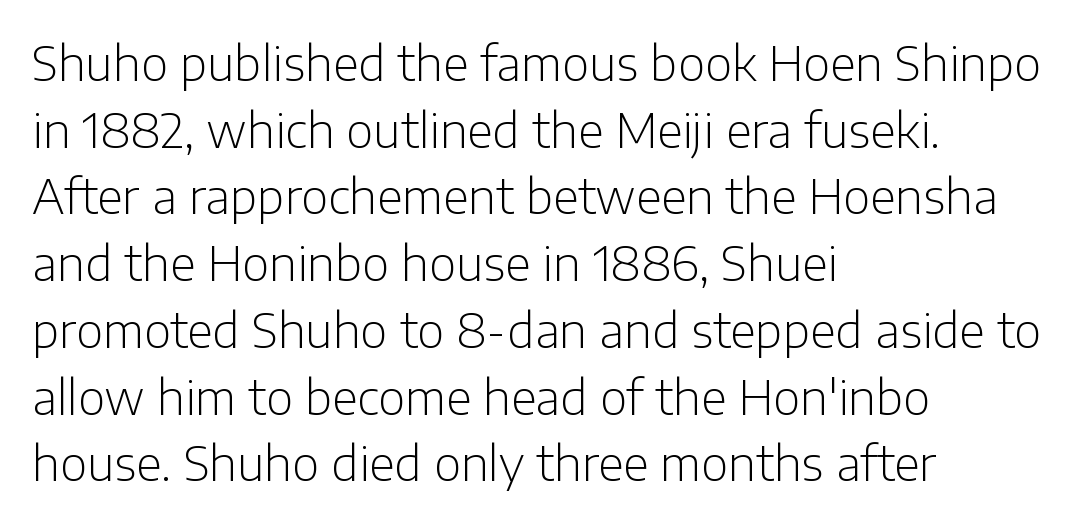
{"serif": "no", "italic": "no", "bold": "no", "weight": "light", "width": "normal", "stroke_contrast": "low", "x_height": "medium", "monospaced": "no", "underline": "no", "align": "left", "line_spacing": "normal", "line_spacing_ratio": 1.42, "letter_spacing": "normal", "letter_spacing_em": 0.0, "glyph_px": 47}
